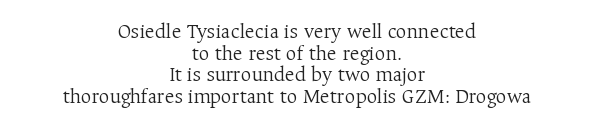
Stems and bowls with no extra thickness — not bold. The typography opts for an upright posture over an oblique one. The setting favours the middle, as headings and verse often do. Regarding leading, the lines here are crowded together. Letter spacing: default.
